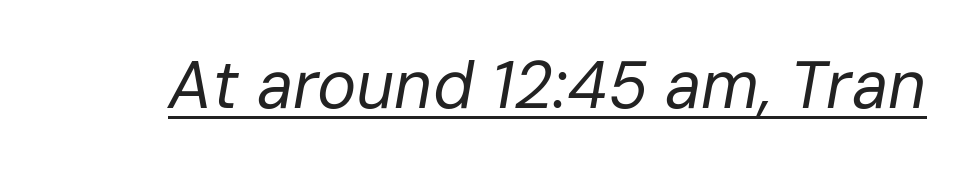
{"italic": "yes", "lean": "right", "slant_degrees": 10, "bold": "no", "weight": "regular", "width": "normal", "stroke_contrast": "low", "x_height": "medium", "monospaced": "no", "underline": "yes", "letter_spacing": "normal", "letter_spacing_em": 0.0, "glyph_px": 66}
